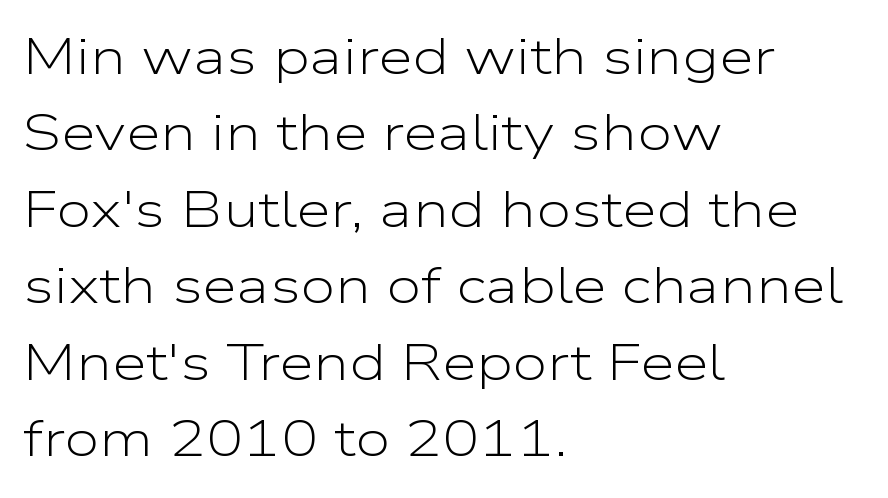
Q: Is the text bold? A: No.
Q: Is the text italic (slanted)? A: No, it is upright.
Q: Is the typeface a serif or a sans-serif typeface? A: Sans-serif.
Q: Is the text underlined? A: No.
Q: How is the paragraph aligned? A: Left-aligned.
Q: Is the spacing between letters normal or unusually wide? A: Normal.
Q: Is the spacing between lines tight, normal or loose? A: Normal.
Q: Width (condensed, normal, or wide)? A: Wide.
Q: Stroke contrast? A: Low.
Q: x-height? A: Medium.
Q: Monospaced? A: No.
